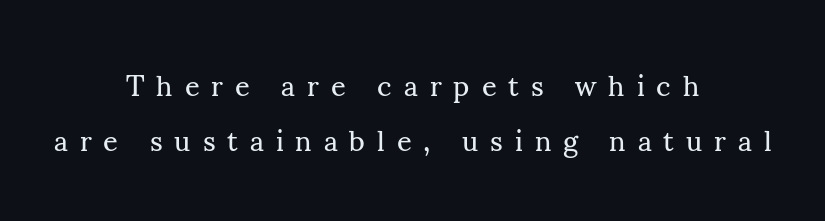
Q: Is the text bold? A: No.
Q: Is the text italic (slanted)? A: No, it is upright.
Q: Is the typeface a serif or a sans-serif typeface? A: Serif.
Q: Is the text underlined? A: No.
Q: How is the paragraph aligned? A: Centered.
Q: Is the spacing between letters normal or unusually wide? A: Unusually wide.
Q: Width (condensed, normal, or wide)? A: Normal.
Q: Stroke contrast? A: Medium.
Q: x-height? A: Small.
Q: Monospaced? A: No.
